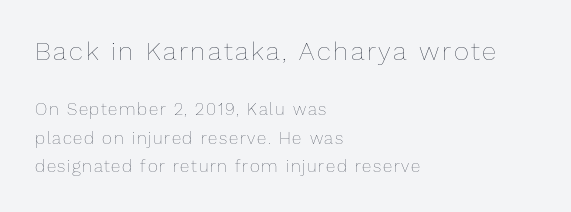
The block of text has a typical density, with ordinary space between rows. Line starts are locked; line ends wander. Type size steps down from the first block to the second. Style check: upright.
